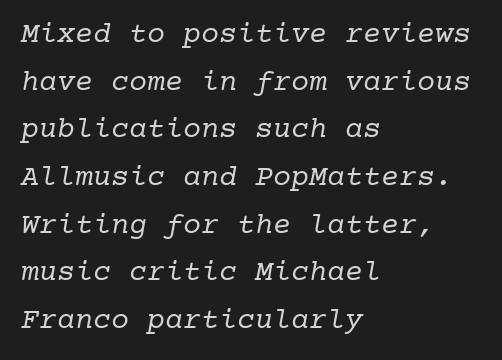
Q: Is the text bold? A: No.
Q: Is the typeface a serif or a sans-serif typeface? A: Serif.
Q: Is the text underlined? A: No.
Q: How is the paragraph aligned? A: Left-aligned.
Q: Is the spacing between letters normal or unusually wide? A: Normal.
Q: Is the spacing between lines tight, normal or loose? A: Normal.
Q: Width (condensed, normal, or wide)? A: Normal.
Q: Stroke contrast? A: Low.
Q: x-height? A: Medium.
Q: Monospaced? A: Yes.
